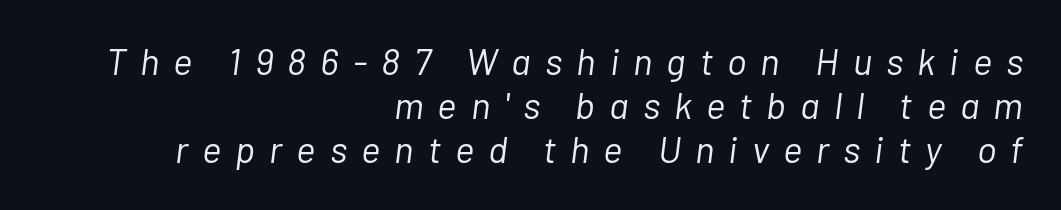
One-word summary of the alignment: right. Heaviness? Minimal to ordinary, like unemphasized prose. Slant detected: the letters are inclined. The face used here is proportionally spaced, like ordinary book or web type. Descender tails drop into unmarked territory. Look at the tracking — it's clearly loosened, letters drifting apart.
